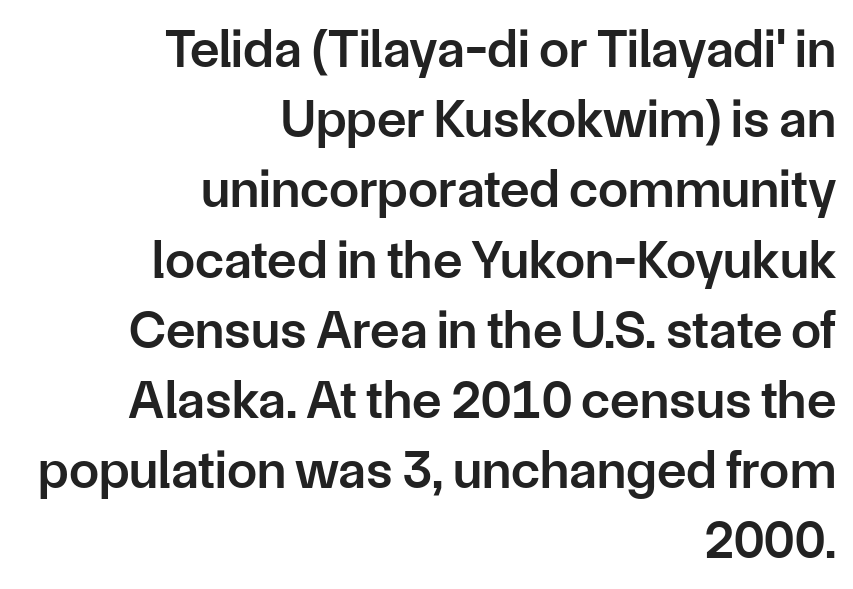
The image shows 54 px semibold sans-serif type, upright; set right-aligned, normal line spacing (1.3x), normal letter spacing, not underlined; low stroke contrast and a medium x-height.
